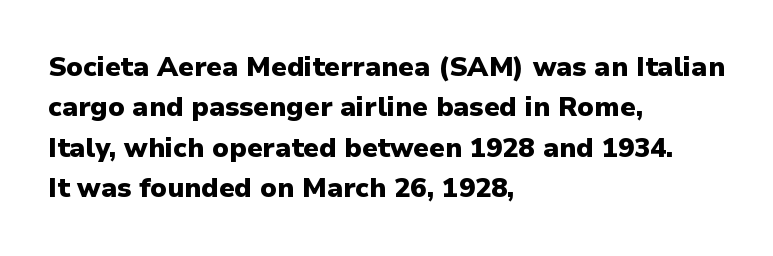
{"italic": "no", "bold": "yes", "underline": "no", "align": "left", "line_spacing": "normal", "line_spacing_ratio": 1.5, "letter_spacing": "normal", "letter_spacing_em": 0.0, "glyph_px": 27}
